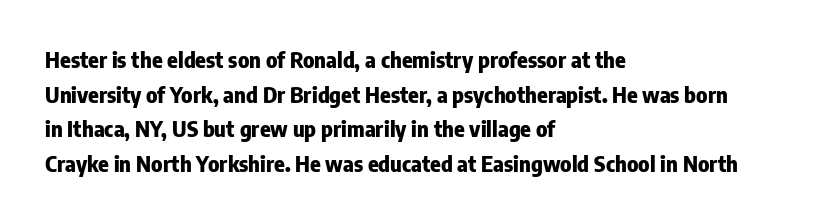
This sample uses an upright cut, with every glyph sitting square on the baseline. Whoever set this chose a conventional vertical rhythm. Students, note that the glyphs here touch the page at normal intervals. Strokes here are thick enough to call this a true bold.
